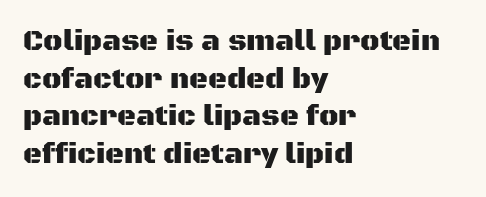
{"serif": "no", "italic": "no", "width": "normal", "stroke_contrast": "medium", "x_height": "large", "monospaced": "no", "underline": "no", "align": "left", "line_spacing": "normal", "line_spacing_ratio": 1.3, "letter_spacing": "normal", "letter_spacing_em": 0.0, "glyph_px": 29}
